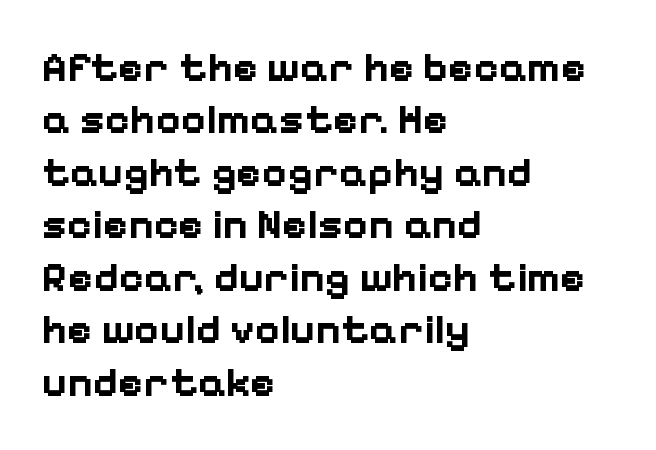
The image shows 43 px bold sans-serif type, upright; set left-aligned, line spacing 1.22x, normal letter spacing, not underlined; low stroke contrast and a medium x-height.
